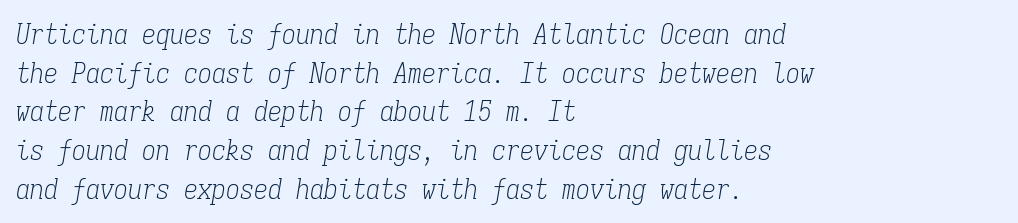
Q: Is the text bold? A: No.
Q: Is the text italic (slanted)? A: Yes, it leans right by about 9 degrees.
Q: Is the typeface a serif or a sans-serif typeface? A: Serif.
Q: Is the text underlined? A: No.
Q: How is the paragraph aligned? A: Left-aligned.
Q: Is the spacing between letters normal or unusually wide? A: Normal.
Q: Is the spacing between lines tight, normal or loose? A: Normal.
Q: Width (condensed, normal, or wide)? A: Condensed.
Q: Stroke contrast? A: Low.
Q: x-height? A: Medium.
Q: Monospaced? A: Yes.
